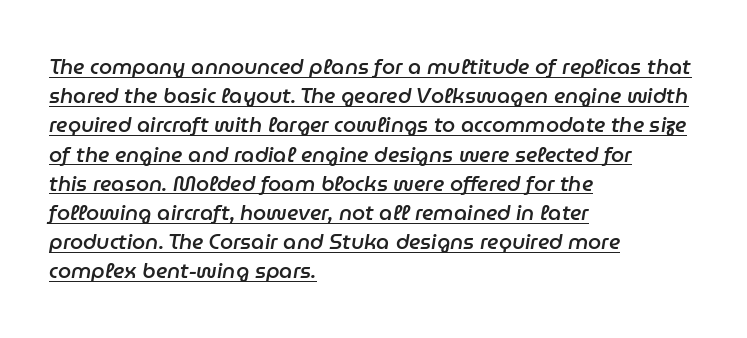
{"italic": "yes", "lean": "right", "slant_degrees": 9, "bold": "semi", "underline": "yes", "align": "left", "line_spacing": "normal", "line_spacing_ratio": 1.39, "letter_spacing": "normal", "letter_spacing_em": 0.0, "glyph_px": 21}
